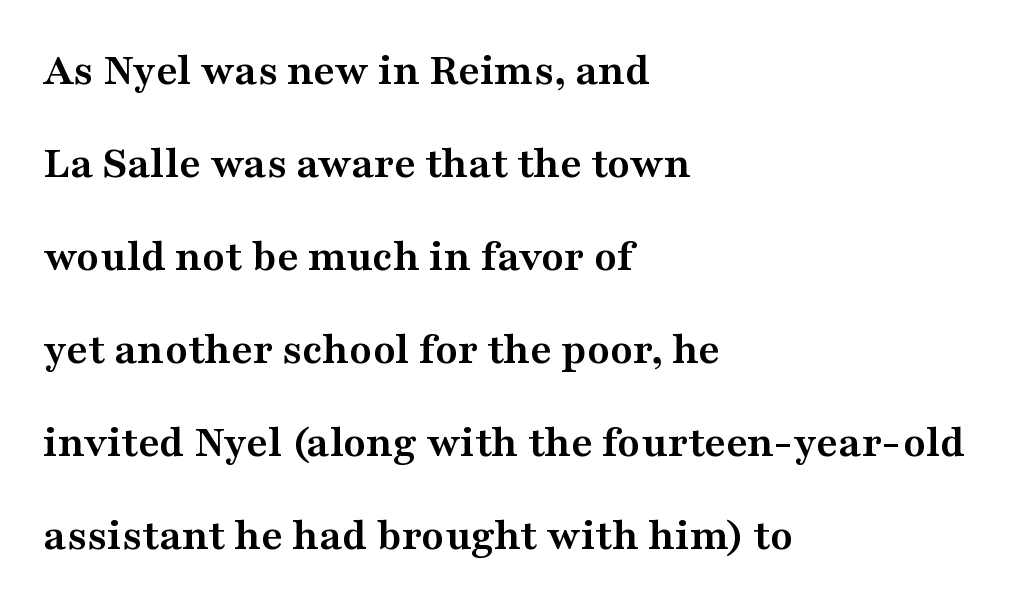
The typesetter chose a ragged-right arrangement here. A great deal of white space separates one row of letters from the next. Caption: standard tracking, unaltered. Decoration check: the copy has no underline. A typesetter would call this proportional, since set widths differ per character. Every character sits straight up, as roman type does.
